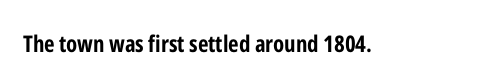
The image shows 23 px bold type, upright; set normal letter spacing, not underlined.
